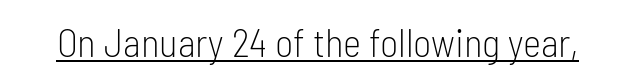
The typeface chosen for these lines omits serifs. Somebody hit Ctrl+U on this one — the words are underlined. The strokes are not fattened; the text isn't bold. Ascenders rise straight up at ninety degrees.
